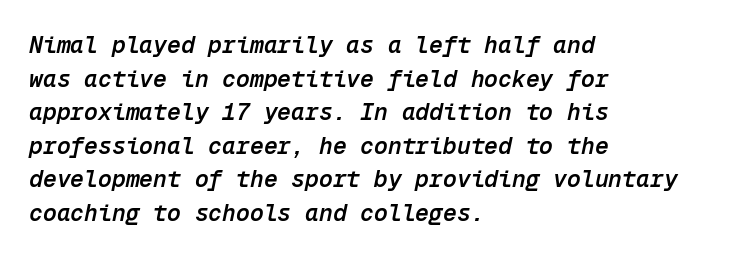
Q: Is the text bold? A: Semi-bold.
Q: Is the text italic (slanted)? A: Yes, it leans right by about 12 degrees.
Q: Is the text underlined? A: No.
Q: How is the paragraph aligned? A: Left-aligned.
Q: Is the spacing between letters normal or unusually wide? A: Normal.
Q: Is the spacing between lines tight, normal or loose? A: Normal.
